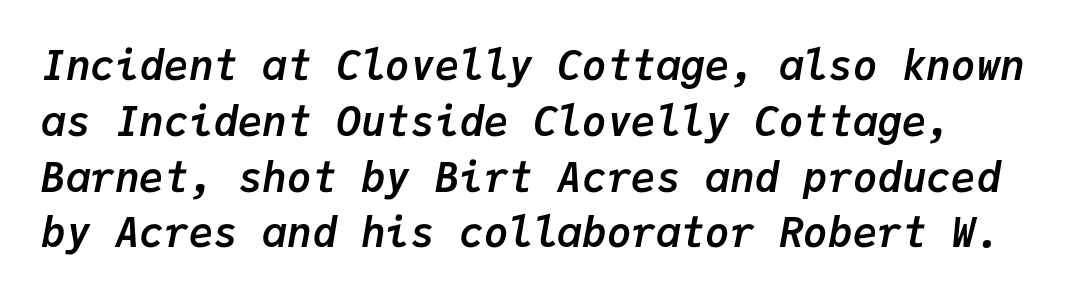
The image shows 41 px semibold type, italic (leaning right), monospaced; set normal line spacing (1.36x), normal letter spacing, not underlined; low stroke contrast and a medium x-height.
